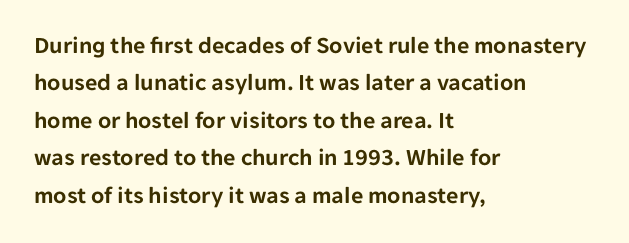
Quick note: interline space is typical. Ordinary non-slanted type is in use. The glyphs are unaccompanied by any horizontal stroke below them. The setting favours the left margin, as ordinary paragraphs usually do.
